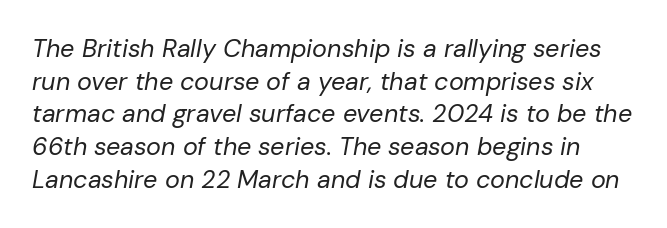
Students, observe: this is what conventionally led text looks like. Stem width sits at or under what a default text font uses. The foot of each line stays bare and open. You could call the tracking neutral — neither tight nor loose.
